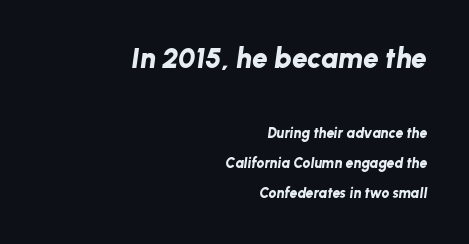
Loosely led — the rows are spread out. The paragraph has a hard right edge and a soft left edge. The rendering keeps characters at their native spacing. Weight: bold. Between these two stacked blocks, the higher one wins on size. Is the type slanted? Yes — the strokes lean at a clear angle.
